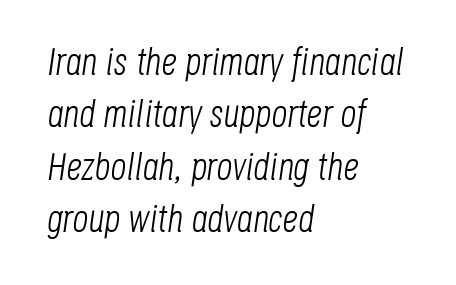
{"italic": "yes", "lean": "right", "slant_degrees": 8, "bold": "no", "weight": "light", "width": "condensed", "stroke_contrast": "low", "x_height": "large", "monospaced": "no", "underline": "no", "align": "left", "line_spacing": "normal", "line_spacing_ratio": 1.34, "letter_spacing": "normal", "letter_spacing_em": 0.0, "glyph_px": 39}
